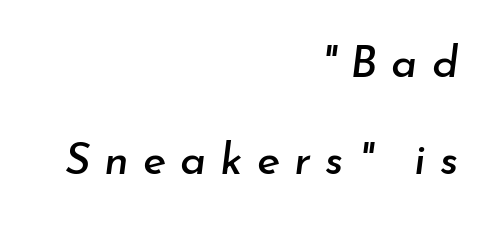
Q: Is the text italic (slanted)? A: Yes, it leans right by about 7 degrees.
Q: Is the text underlined? A: No.
Q: How is the paragraph aligned? A: Right-aligned.
Q: Is the spacing between letters normal or unusually wide? A: Unusually wide.
Q: Is the spacing between lines tight, normal or loose? A: Loose.
Q: Width (condensed, normal, or wide)? A: Normal.
Q: Stroke contrast? A: Low.
Q: x-height? A: Small.
Q: Monospaced? A: No.
